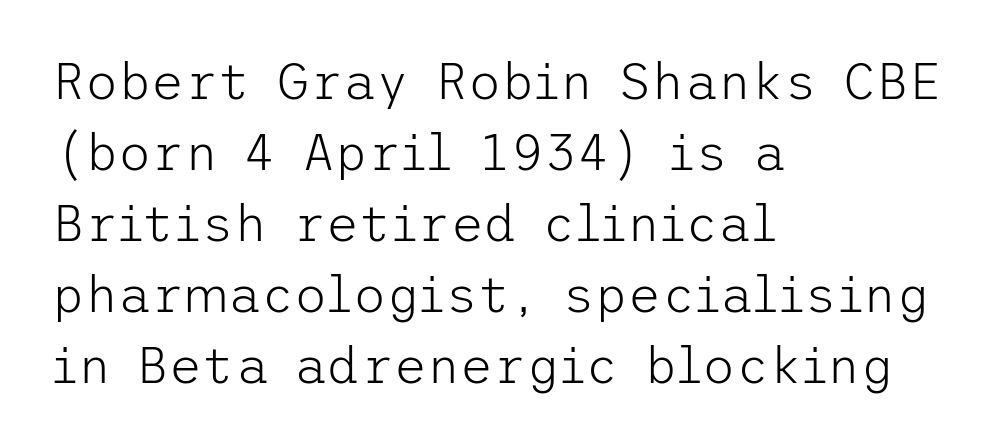
Q: Is the text bold? A: No.
Q: Is the text italic (slanted)? A: No, it is upright.
Q: Is the typeface a serif or a sans-serif typeface? A: Sans-serif.
Q: Is the text underlined? A: No.
Q: How is the paragraph aligned? A: Left-aligned.
Q: Is the spacing between letters normal or unusually wide? A: Normal.
Q: Is the spacing between lines tight, normal or loose? A: Normal.
Q: Width (condensed, normal, or wide)? A: Normal.
Q: Stroke contrast? A: Low.
Q: x-height? A: Medium.
